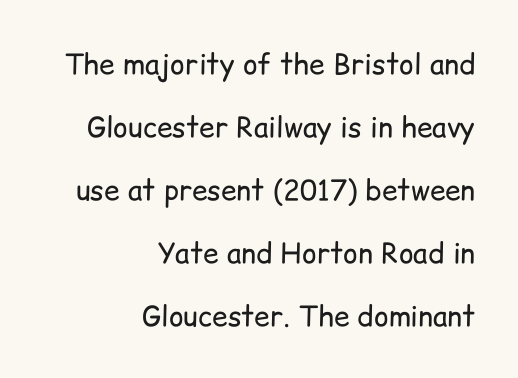
Q: Is the text bold? A: No.
Q: Is the text italic (slanted)? A: No, it is upright.
Q: Is the typeface a serif or a sans-serif typeface? A: Sans-serif.
Q: Is the text underlined? A: No.
Q: How is the paragraph aligned? A: Right-aligned.
Q: Is the spacing between letters normal or unusually wide? A: Normal.
Q: Is the spacing between lines tight, normal or loose? A: Loose.
Q: Width (condensed, normal, or wide)? A: Normal.
Q: Stroke contrast? A: Low.
Q: x-height? A: Medium.
Q: Monospaced? A: No.
